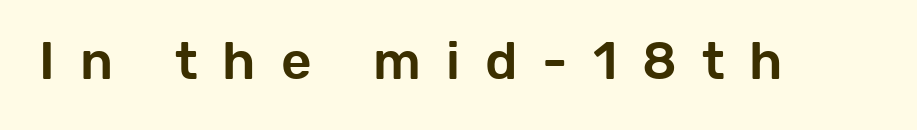
Descender tails drop into unmarked territory. The letters are spread apart with noticeably loose tracking. The font's upright variant was chosen for this text. Do the characters align in a grid? No, the font is proportional.
